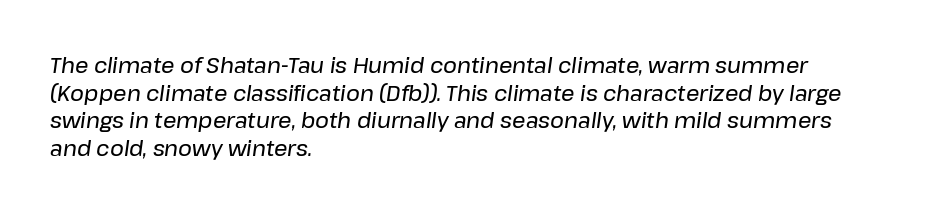
{"italic": "yes", "lean": "right", "slant_degrees": 8, "underline": "no", "align": "left", "line_spacing": "normal", "line_spacing_ratio": 1.32, "letter_spacing": "normal", "letter_spacing_em": 0.0, "glyph_px": 21}
